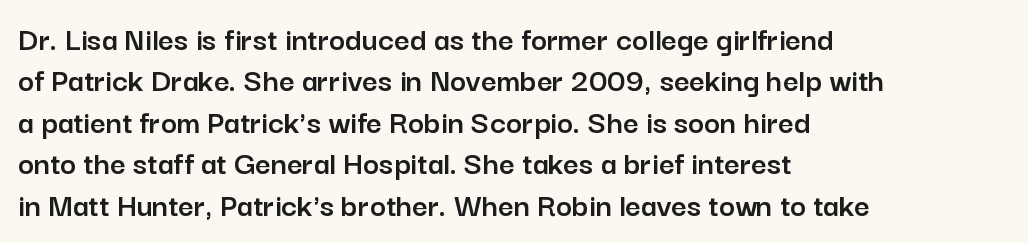
The image shows 34 px sans-serif type, upright; set left-aligned, line spacing 1.22x, normal letter spacing, not underlined; low stroke contrast and a medium x-height.
